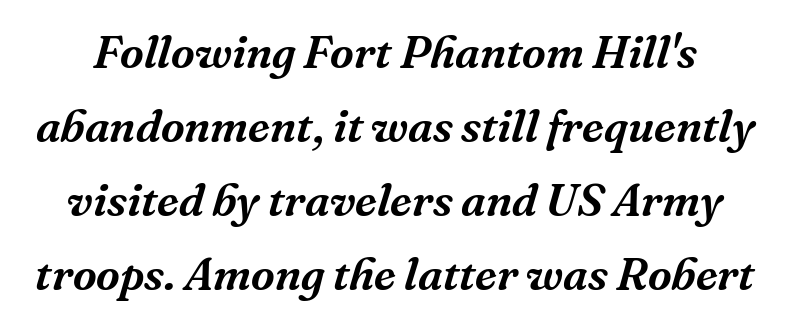
Q: Is the text italic (slanted)? A: Yes, it leans right by about 16 degrees.
Q: Is the typeface a serif or a sans-serif typeface? A: Serif.
Q: Is the text underlined? A: No.
Q: Is the spacing between letters normal or unusually wide? A: Normal.
Q: Is the spacing between lines tight, normal or loose? A: Normal.
Q: Width (condensed, normal, or wide)? A: Normal.
Q: Stroke contrast? A: Medium.
Q: x-height? A: Medium.
Q: Monospaced? A: No.
